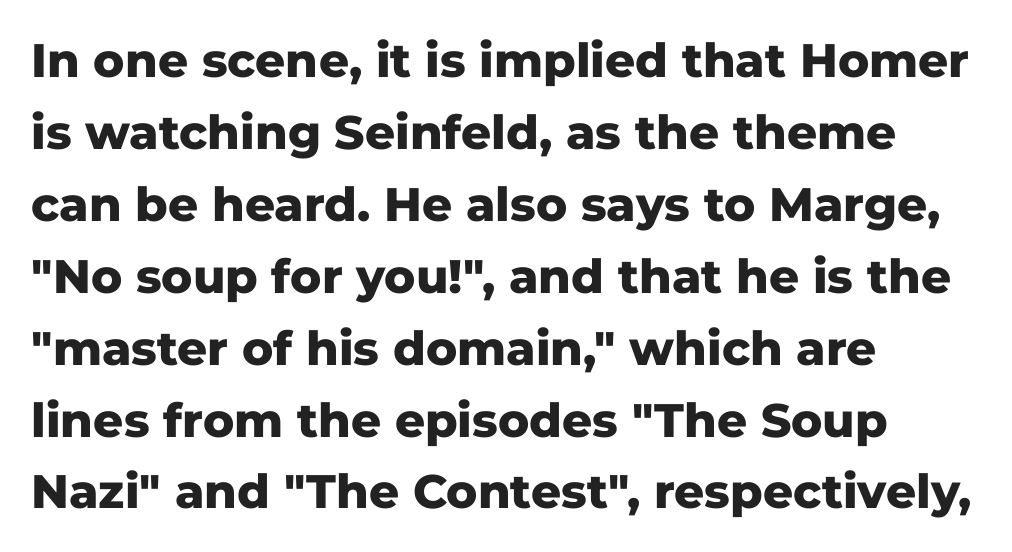
The image shows 47 px heavy sans-serif type, upright; set left-aligned, normal line spacing (1.53x), normal letter spacing, not underlined; low stroke contrast and a medium x-height.
